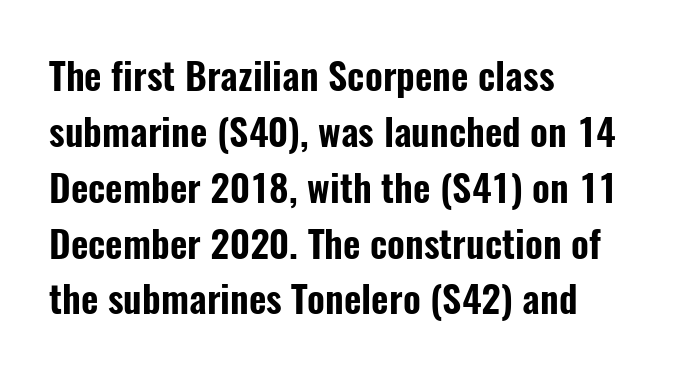
Q: Is the text italic (slanted)? A: No, it is upright.
Q: Is the typeface a serif or a sans-serif typeface? A: Sans-serif.
Q: Is the text underlined? A: No.
Q: How is the paragraph aligned? A: Left-aligned.
Q: Is the spacing between letters normal or unusually wide? A: Normal.
Q: Is the spacing between lines tight, normal or loose? A: Normal.
Q: Width (condensed, normal, or wide)? A: Condensed.
Q: Stroke contrast? A: Low.
Q: x-height? A: Medium.
Q: Monospaced? A: No.
